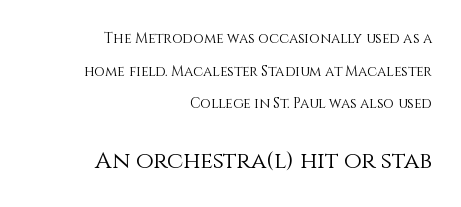
{"italic": "no", "bold": "no", "underline": "no", "align": "right", "line_spacing": "loose", "line_spacing_ratio": 2.33, "letter_spacing": "normal", "letter_spacing_em": 0.0, "larger_block": "second", "size_ratio": 1.64, "glyph_px": 23}
